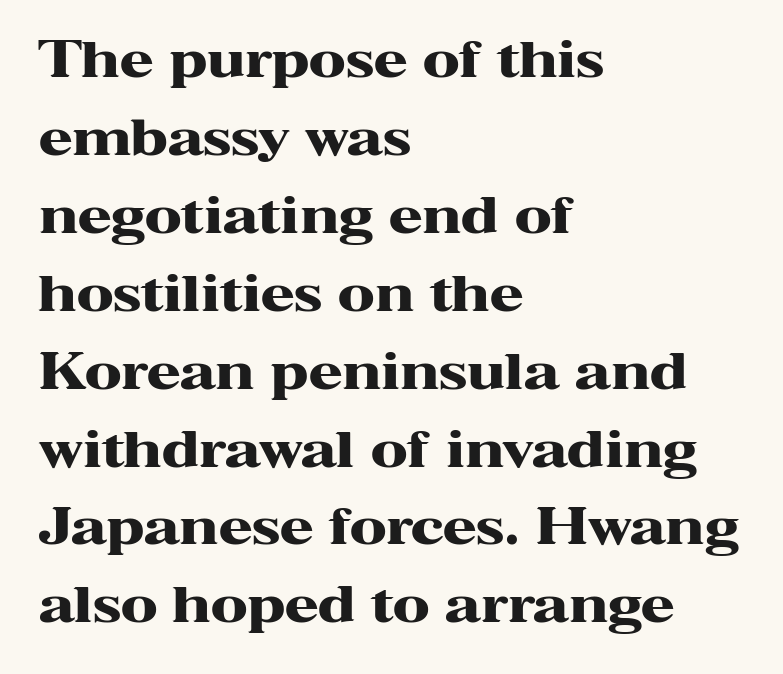
{"serif": "yes", "italic": "no", "bold": "yes", "weight": "heavy", "width": "wide", "stroke_contrast": "high", "x_height": "medium", "monospaced": "no", "underline": "no", "align": "left", "line_spacing": "normal", "line_spacing_ratio": 1.59, "letter_spacing": "normal", "letter_spacing_em": 0.0, "glyph_px": 49}
